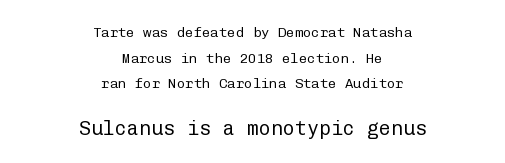
{"italic": "no", "bold": "no", "underline": "no", "align": "center", "line_spacing_ratio": 1.83, "letter_spacing": "normal", "letter_spacing_em": 0.0, "larger_block": "second", "size_ratio": 1.43, "glyph_px": 20}
